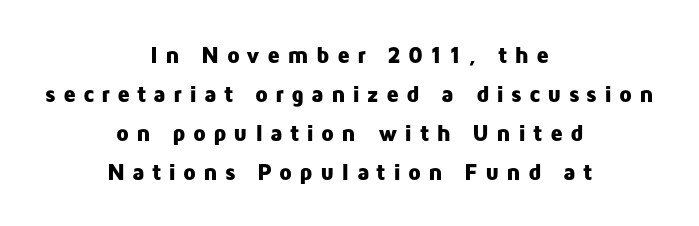
{"italic": "no", "bold": "yes", "underline": "no", "align": "center", "line_spacing": "normal", "line_spacing_ratio": 1.7, "letter_spacing": "wide", "letter_spacing_em": 0.3, "glyph_px": 23}
